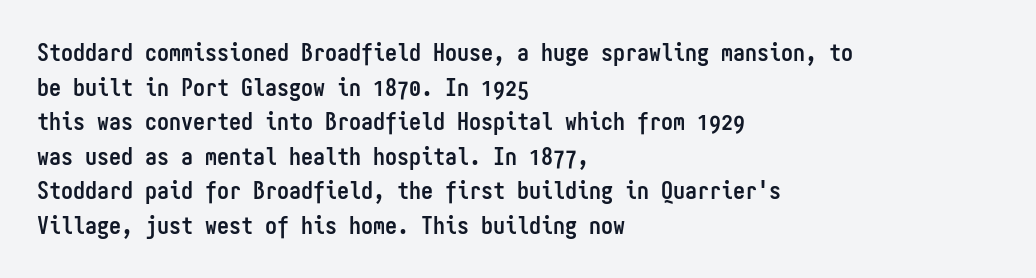
Q: Is the text bold? A: Yes.
Q: Is the text italic (slanted)? A: No, it is upright.
Q: Is the text underlined? A: No.
Q: How is the paragraph aligned? A: Left-aligned.
Q: Is the spacing between letters normal or unusually wide? A: Normal.
Q: Is the spacing between lines tight, normal or loose? A: Normal.
